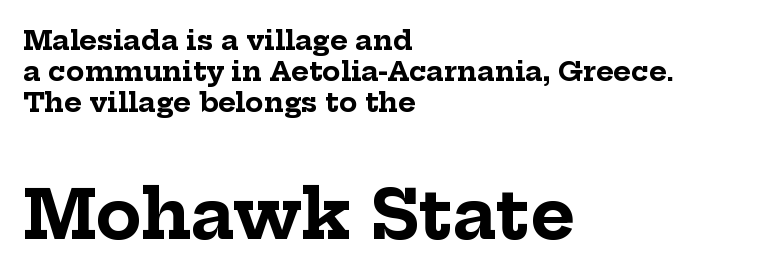
Q: Is the text bold? A: Yes.
Q: Is the text italic (slanted)? A: No, it is upright.
Q: Is the typeface a serif or a sans-serif typeface? A: Serif.
Q: Is the text underlined? A: No.
Q: How is the paragraph aligned? A: Left-aligned.
Q: Is the spacing between letters normal or unusually wide? A: Normal.
Q: Is the spacing between lines tight, normal or loose? A: Tight.
Q: Which block of text is set in a larger size, the first (top) or the second (bottom)? A: The second (bottom) one.
Q: Width (condensed, normal, or wide)? A: Normal.
Q: Stroke contrast? A: Low.
Q: x-height? A: Medium.
Q: Monospaced? A: No.
